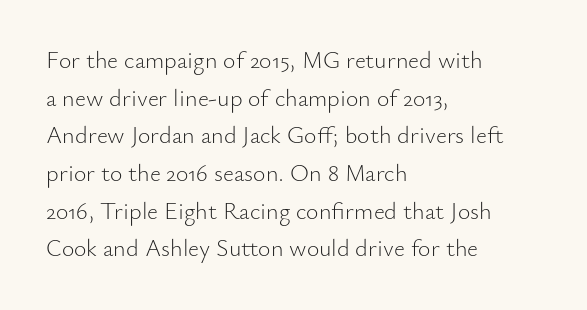
Q: Is the text bold? A: No.
Q: Is the text italic (slanted)? A: No, it is upright.
Q: Is the text underlined? A: No.
Q: How is the paragraph aligned? A: Left-aligned.
Q: Is the spacing between letters normal or unusually wide? A: Normal.
Q: Is the spacing between lines tight, normal or loose? A: Normal.
